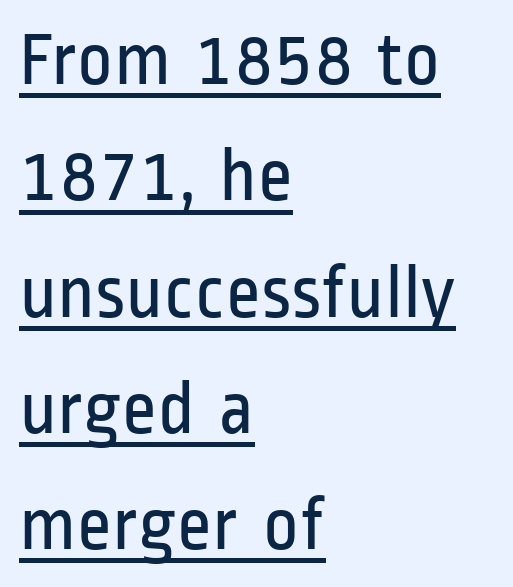
Q: Is the text bold? A: No.
Q: Is the text italic (slanted)? A: No, it is upright.
Q: Is the typeface a serif or a sans-serif typeface? A: Sans-serif.
Q: Is the text underlined? A: Yes.
Q: How is the paragraph aligned? A: Left-aligned.
Q: Is the spacing between letters normal or unusually wide? A: Normal.
Q: Is the spacing between lines tight, normal or loose? A: Normal.
Q: Width (condensed, normal, or wide)? A: Condensed.
Q: Stroke contrast? A: Low.
Q: x-height? A: Medium.
Q: Monospaced? A: No.
